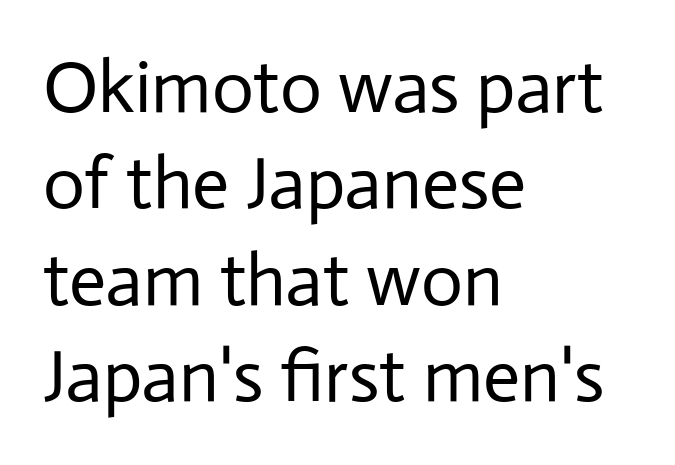
Q: Is the text bold? A: No.
Q: Is the text italic (slanted)? A: No, it is upright.
Q: Is the typeface a serif or a sans-serif typeface? A: Sans-serif.
Q: Is the text underlined? A: No.
Q: How is the paragraph aligned? A: Left-aligned.
Q: Is the spacing between letters normal or unusually wide? A: Normal.
Q: Is the spacing between lines tight, normal or loose? A: Normal.
Q: Width (condensed, normal, or wide)? A: Normal.
Q: Stroke contrast? A: Low.
Q: x-height? A: Medium.
Q: Monospaced? A: No.
